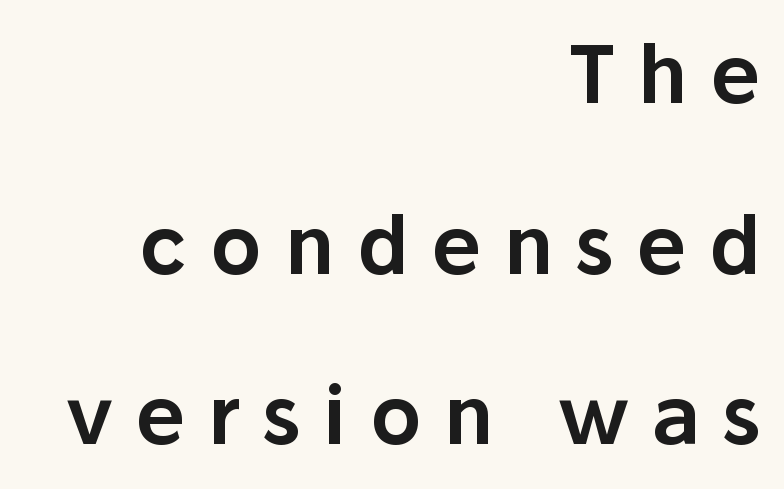
The image shows 79 px sans-serif type, upright; set right-aligned, loose line spacing (2.16x), unusually wide letter spacing (+0.29 em), not underlined; low stroke contrast and a medium x-height.
